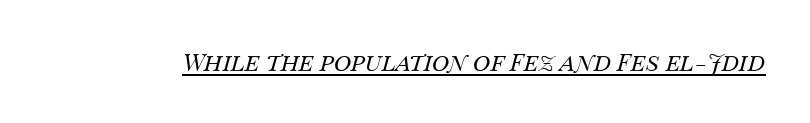
The image shows 24 px text type, italic (leaning right); set normal letter spacing, underlined.
